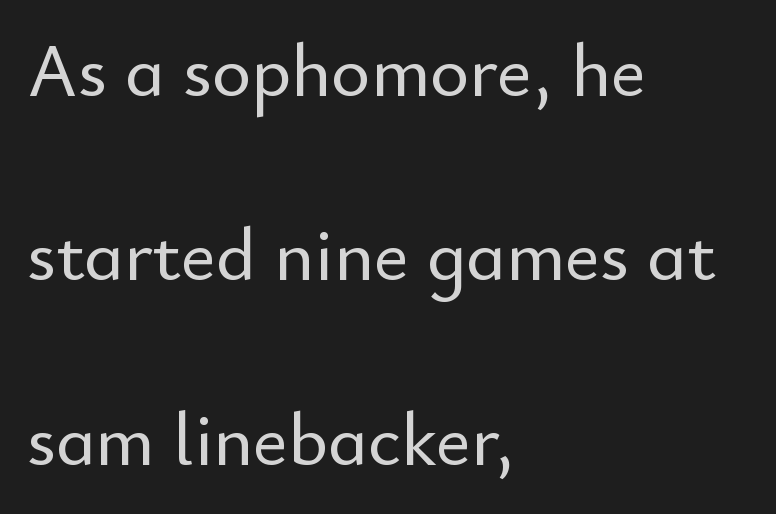
Alignment: flush left. Honestly, the letter spacing is just normal — you wouldn't notice it. The space directly below the letters is spotless. Grotesque or geometric, the face here clearly has no serifs.
